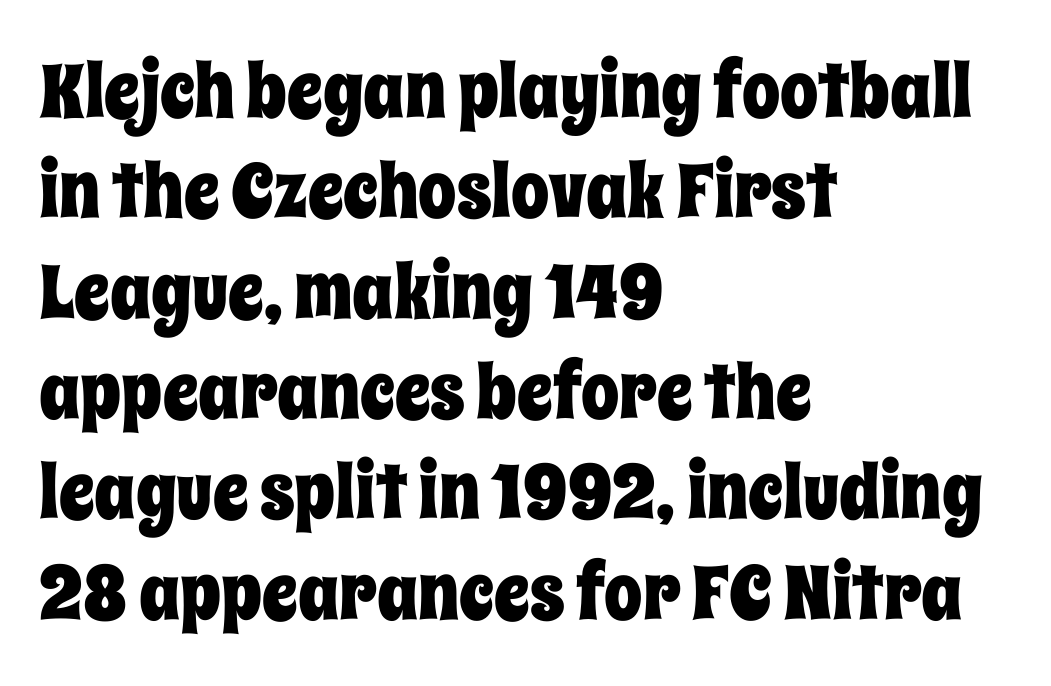
The space beneath each line is pristine and unruled. The lines sit at an ordinary, default distance from one another. This sample has the flowing, uneven cadence of proportional lettering. Ordinary non-slanted type is in use. How are the letters spaced? Ordinarily, with no added tracking. Horizontally, the lines are justified to the leading edge only.
